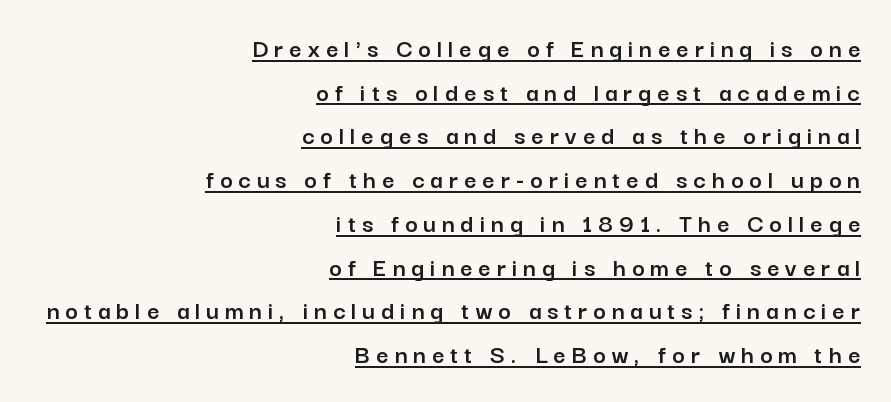
The image shows 27 px text type, upright; set right-aligned, normal line spacing (1.62x), unusually wide letter spacing (+0.22 em), underlined.
